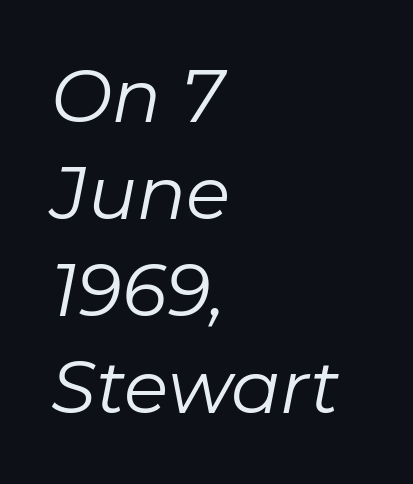
The lines sit at an ordinary, default distance from one another. This sample has the flowing, uneven cadence of proportional lettering. This reads as an unemphasized weight, regular at the heaviest. A bare baseline throughout the passage. The letters are slanted; this is an italic face.
